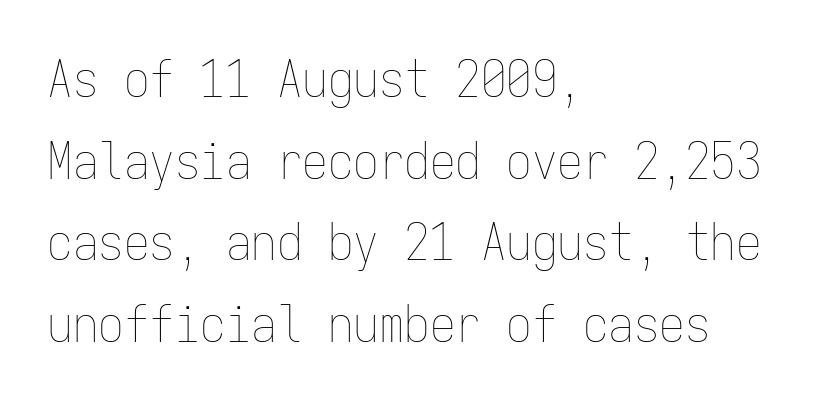
Q: Is the text bold? A: No.
Q: Is the text italic (slanted)? A: No, it is upright.
Q: Is the text underlined? A: No.
Q: How is the paragraph aligned? A: Left-aligned.
Q: Is the spacing between letters normal or unusually wide? A: Normal.
Q: Is the spacing between lines tight, normal or loose? A: Normal.
Q: Width (condensed, normal, or wide)? A: Condensed.
Q: Stroke contrast? A: Low.
Q: x-height? A: Medium.
Q: Monospaced? A: Yes.
